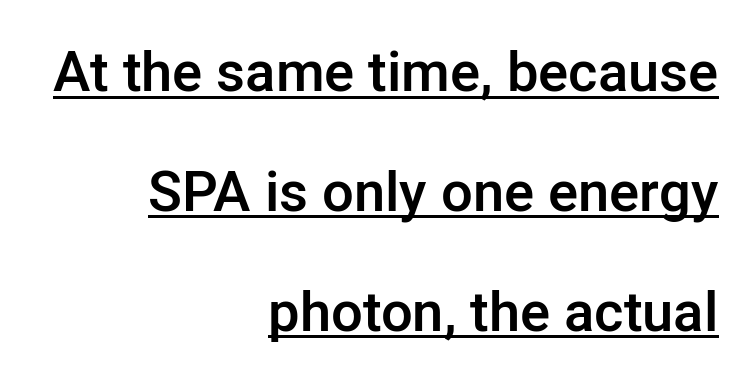
{"serif": "no", "italic": "no", "bold": "semi", "weight": "semibold", "width": "normal", "stroke_contrast": "low", "x_height": "medium", "monospaced": "no", "underline": "yes", "align": "right", "line_spacing": "loose", "line_spacing_ratio": 2.14, "letter_spacing": "normal", "letter_spacing_em": 0.0, "glyph_px": 56}
